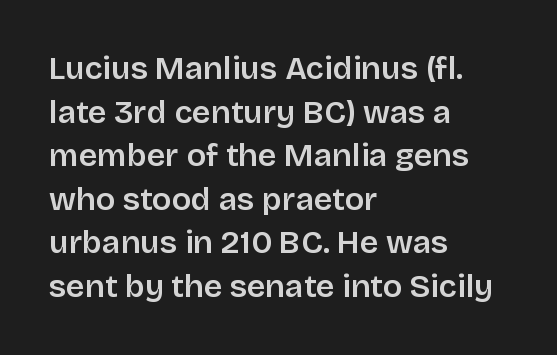
Q: Is the text bold? A: Semi-bold.
Q: Is the text italic (slanted)? A: No, it is upright.
Q: Is the typeface a serif or a sans-serif typeface? A: Sans-serif.
Q: Is the text underlined? A: No.
Q: How is the paragraph aligned? A: Left-aligned.
Q: Is the spacing between letters normal or unusually wide? A: Normal.
Q: Is the spacing between lines tight, normal or loose? A: Normal.
Q: Width (condensed, normal, or wide)? A: Normal.
Q: Stroke contrast? A: Low.
Q: x-height? A: Large.
Q: Monospaced? A: No.
